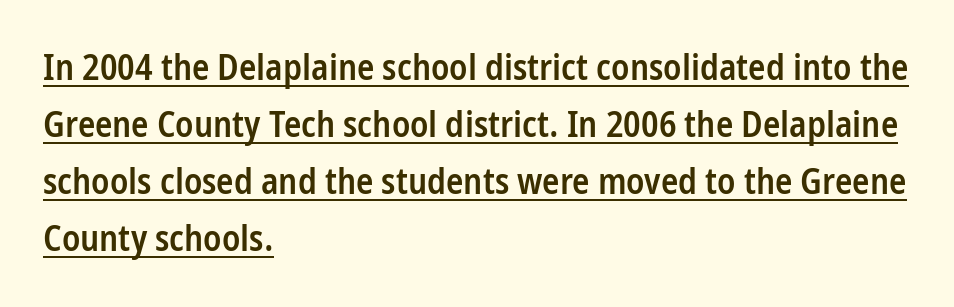
The string is rendered with underlining switched on. You can tell from the bare stems that sans-serif type was used. These words are printed semibold, heavier than regular yet not bold. The face used here is proportionally spaced, like ordinary book or web type. No extra tracking has been applied to these lines. Rendered with straight, roman letterforms.
